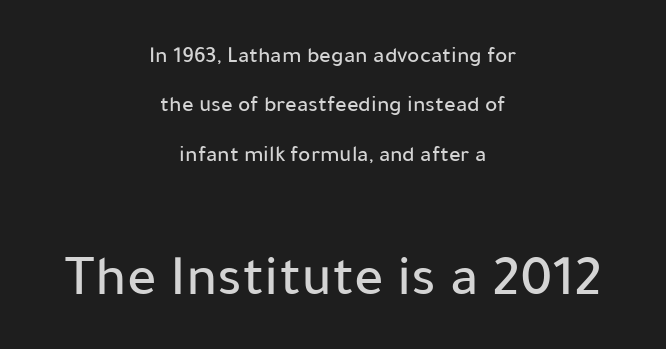
Q: Is the text italic (slanted)? A: No, it is upright.
Q: Is the typeface a serif or a sans-serif typeface? A: Sans-serif.
Q: Is the text underlined? A: No.
Q: How is the paragraph aligned? A: Centered.
Q: Is the spacing between letters normal or unusually wide? A: Normal.
Q: Is the spacing between lines tight, normal or loose? A: Loose.
Q: Which block of text is set in a larger size, the first (top) or the second (bottom)? A: The second (bottom) one.
Q: Width (condensed, normal, or wide)? A: Normal.
Q: Stroke contrast? A: Low.
Q: x-height? A: Medium.
Q: Monospaced? A: No.
